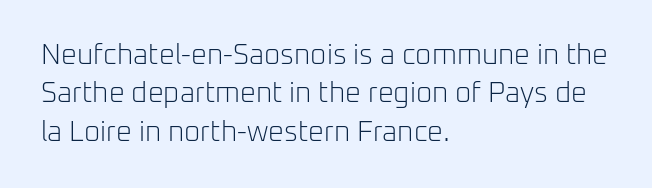
{"serif": "no", "italic": "no", "bold": "no", "weight": "light", "width": "normal", "stroke_contrast": "low", "x_height": "medium", "monospaced": "no", "underline": "no", "align": "left", "line_spacing": "normal", "line_spacing_ratio": 1.37, "letter_spacing": "normal", "letter_spacing_em": 0.0, "glyph_px": 28}
